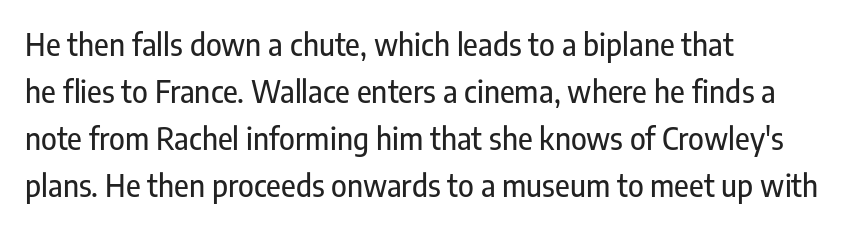
{"serif": "no", "italic": "no", "width": "condensed", "stroke_contrast": "low", "x_height": "medium", "monospaced": "no", "underline": "no", "align": "left", "line_spacing": "normal", "line_spacing_ratio": 1.57, "letter_spacing": "normal", "letter_spacing_em": 0.0, "glyph_px": 30}
